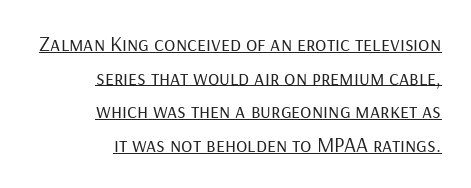
The image shows 21 px text type, upright; set right-aligned, normal line spacing (1.6x), normal letter spacing, underlined.
